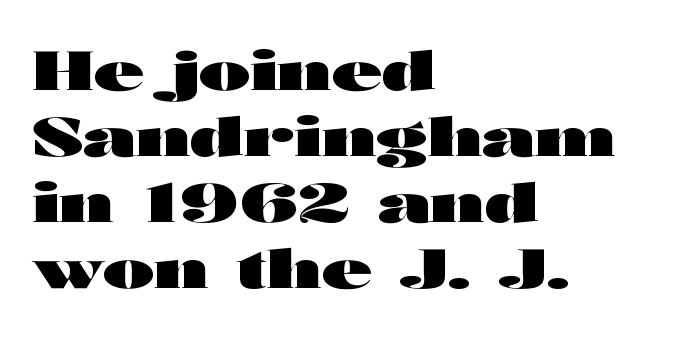
Q: Is the text bold? A: Yes.
Q: Is the text italic (slanted)? A: No, it is upright.
Q: Is the typeface a serif or a sans-serif typeface? A: Serif.
Q: Is the text underlined? A: No.
Q: How is the paragraph aligned? A: Left-aligned.
Q: Is the spacing between letters normal or unusually wide? A: Normal.
Q: Width (condensed, normal, or wide)? A: Wide.
Q: Stroke contrast? A: High.
Q: x-height? A: Medium.
Q: Monospaced? A: No.
